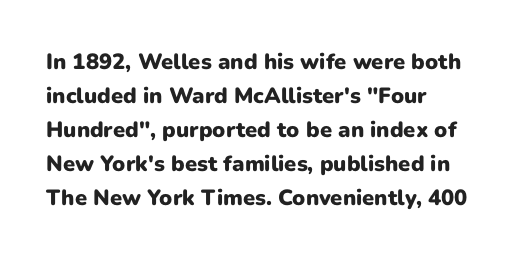
Q: Is the text bold? A: Yes.
Q: Is the text italic (slanted)? A: No, it is upright.
Q: Is the text underlined? A: No.
Q: How is the paragraph aligned? A: Left-aligned.
Q: Is the spacing between letters normal or unusually wide? A: Normal.
Q: Is the spacing between lines tight, normal or loose? A: Normal.
